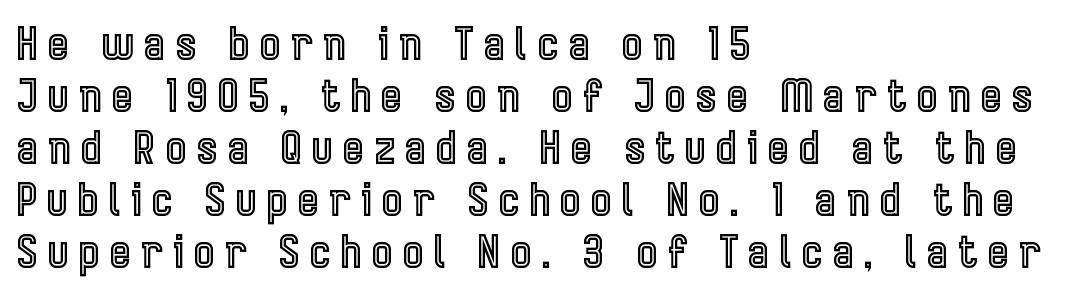
Q: Is the text italic (slanted)? A: No, it is upright.
Q: Is the text underlined? A: No.
Q: How is the paragraph aligned? A: Left-aligned.
Q: Is the spacing between letters normal or unusually wide? A: Unusually wide.
Q: Width (condensed, normal, or wide)? A: Condensed.
Q: x-height? A: Medium.
Q: Monospaced? A: No.
